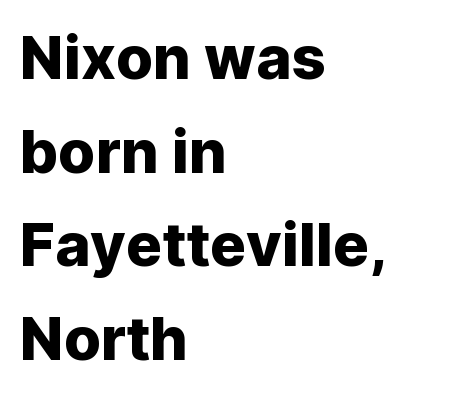
{"serif": "no", "italic": "no", "width": "normal", "stroke_contrast": "low", "x_height": "medium", "monospaced": "no", "underline": "no", "align": "left", "line_spacing": "normal", "line_spacing_ratio": 1.56, "letter_spacing": "normal", "letter_spacing_em": 0.0, "glyph_px": 60}
